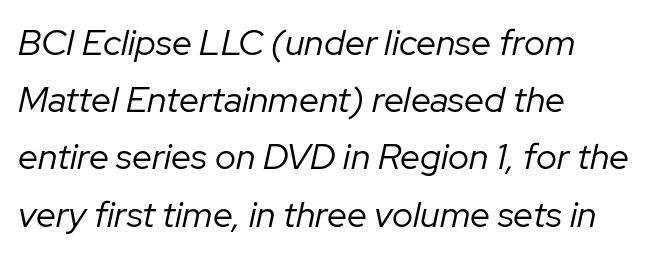
{"italic": "yes", "lean": "right", "slant_degrees": 12, "bold": "no", "weight": "regular", "width": "normal", "stroke_contrast": "low", "x_height": "medium", "monospaced": "no", "underline": "no", "align": "left", "line_spacing": "normal", "line_spacing_ratio": 1.59, "letter_spacing": "normal", "letter_spacing_em": 0.0, "glyph_px": 36}
